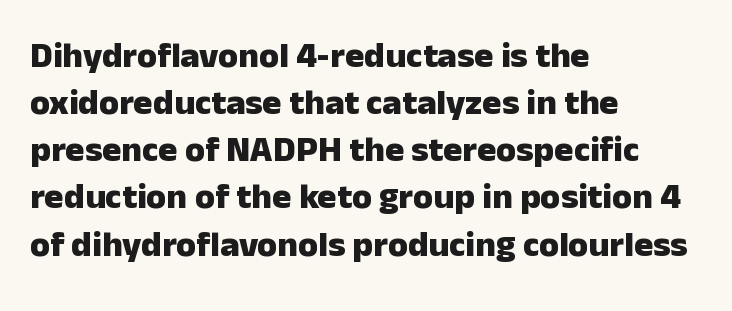
If you drew a line through each stem, it would be perfectly vertical. Chunky letters — that's bold for sure. One glance says typical: line gaps are just what's usual. All the whitespace from short lines collects on the right. Note the varied advance widths — an 'i' is clearly narrower than an 'm'. Default kerning and tracking; the words read as compact shapes.
